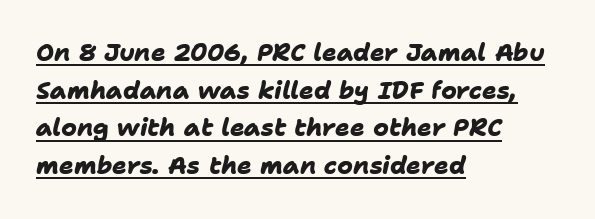
Students, note that the glyphs here touch the page at normal intervals. The lettering is marked with a stroke running underneath it. The sample has been set heavy, in full bold. Where is the straight margin? On the left.
